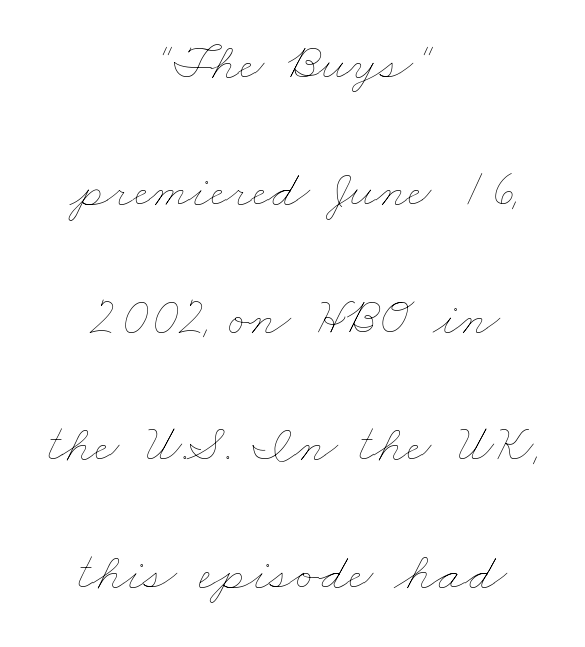
The image shows 54 px thin, wide type; set centered, loose line spacing (2.36x), normal letter spacing, not underlined; low stroke contrast and a small x-height.
